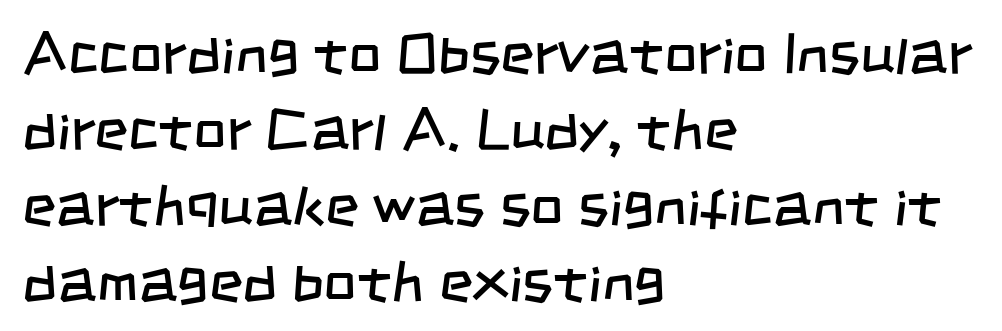
The image shows 58 px regular-weight, condensed sans-serif type; set left-aligned, normal line spacing (1.31x), normal letter spacing, not underlined; low stroke contrast and a large x-height.
